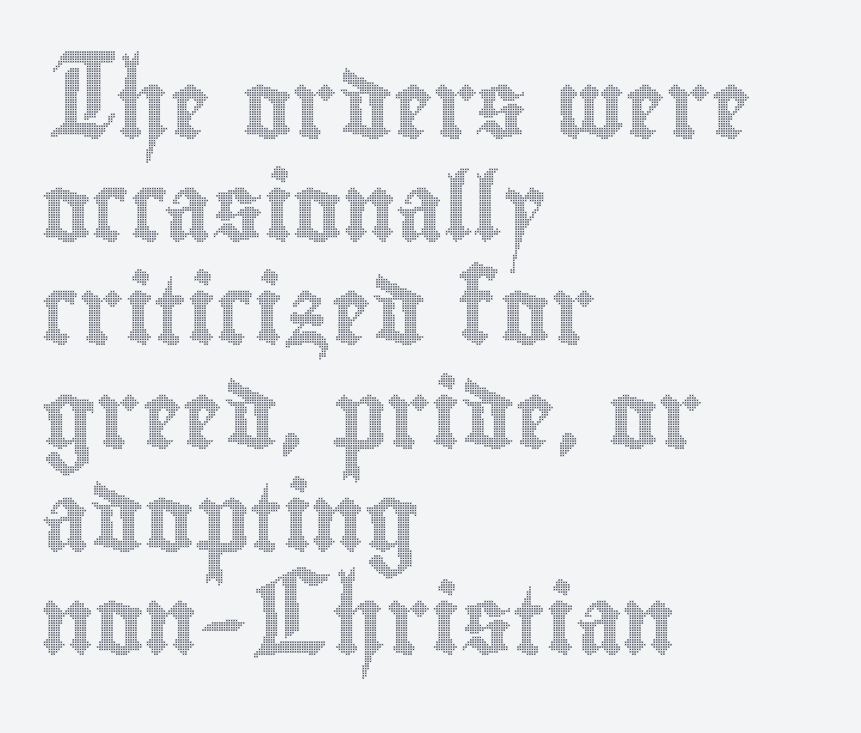
The image shows 67 px condensed type, upright; set left-aligned, normal line spacing (1.54x), normal letter spacing, not underlined; a small x-height.
